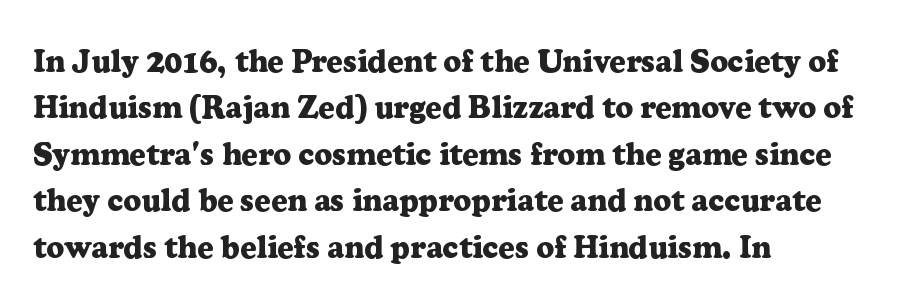
This sample uses an upright cut, with every glyph sitting square on the baseline. The face used here has the dense, thick strokes of a bold. Each letter's strokes conclude with small projecting serifs. Quick note: interline space is typical. Descender tails drop into unmarked territory. Casual observation: everything's shoved over to the left.
